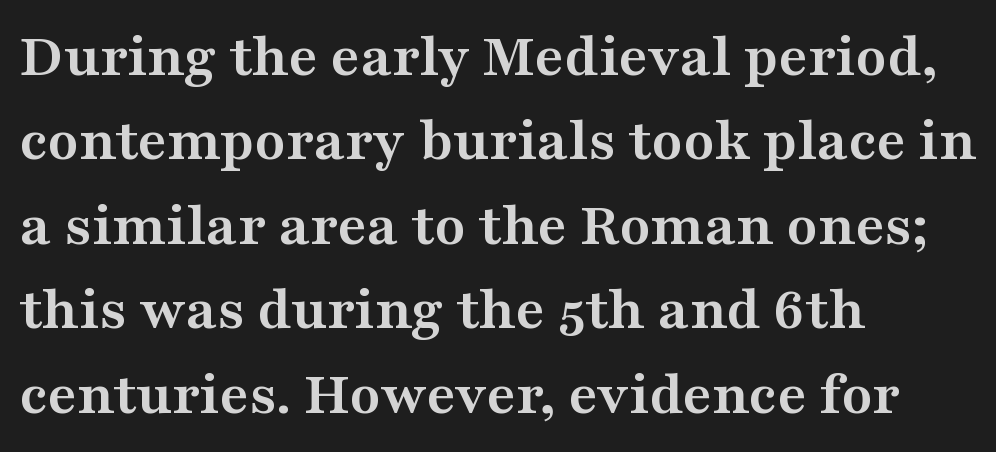
The image shows 63 px semibold, wide serif type, upright; set left-aligned, normal line spacing (1.34x), normal letter spacing, not underlined; medium stroke contrast and a medium x-height.
